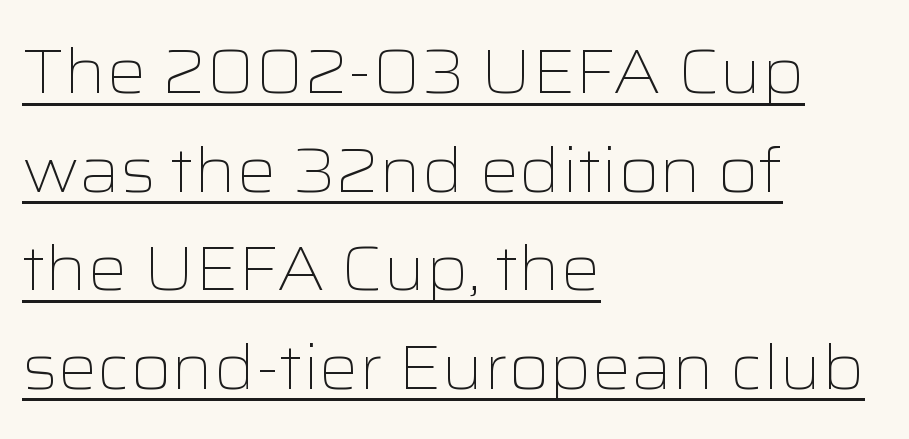
Q: Is the text bold? A: No.
Q: Is the text italic (slanted)? A: No, it is upright.
Q: Is the typeface a serif or a sans-serif typeface? A: Sans-serif.
Q: Is the text underlined? A: Yes.
Q: How is the paragraph aligned? A: Left-aligned.
Q: Is the spacing between letters normal or unusually wide? A: Normal.
Q: Is the spacing between lines tight, normal or loose? A: Normal.
Q: Width (condensed, normal, or wide)? A: Wide.
Q: Stroke contrast? A: Low.
Q: x-height? A: Medium.
Q: Monospaced? A: No.
